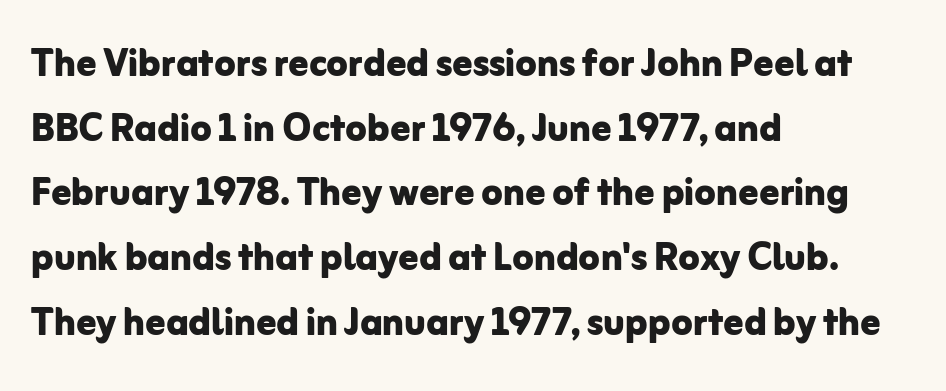
The image shows 49 px bold sans-serif type, upright; set left-aligned, normal line spacing (1.32x), normal letter spacing, not underlined; low stroke contrast and a medium x-height.
